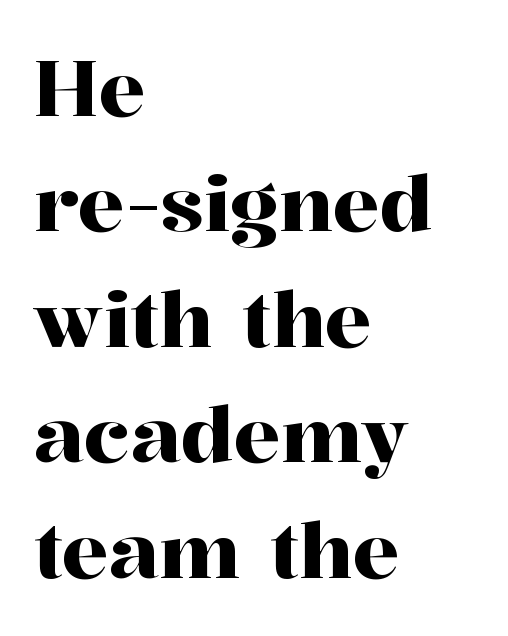
{"serif": "yes", "italic": "no", "width": "normal", "stroke_contrast": "high", "x_height": "medium", "monospaced": "no", "underline": "no", "align": "left", "line_spacing": "normal", "line_spacing_ratio": 1.48, "letter_spacing": "normal", "letter_spacing_em": 0.0, "glyph_px": 78}
